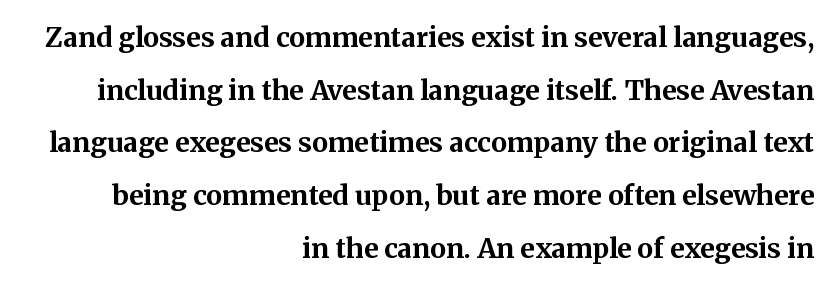
The image shows 27 px bold type, upright; set right-aligned, loose line spacing (1.95x), normal letter spacing, not underlined.
